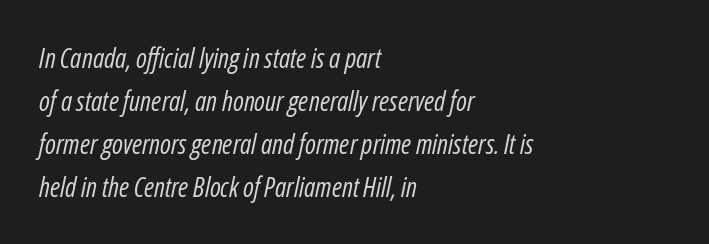
{"italic": "yes", "lean": "right", "slant_degrees": 12, "bold": "no", "underline": "no", "align": "left", "line_spacing": "normal", "line_spacing_ratio": 1.59, "letter_spacing": "normal", "letter_spacing_em": 0.0, "glyph_px": 27}
